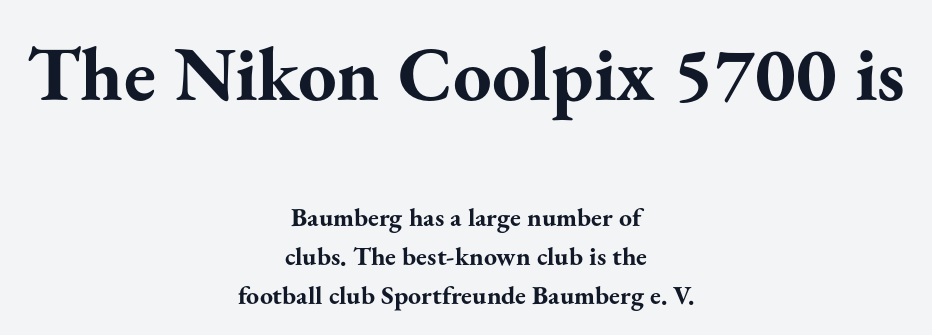
Q: Is the text bold? A: Yes.
Q: Is the text italic (slanted)? A: No, it is upright.
Q: Is the typeface a serif or a sans-serif typeface? A: Serif.
Q: Is the text underlined? A: No.
Q: How is the paragraph aligned? A: Centered.
Q: Is the spacing between letters normal or unusually wide? A: Normal.
Q: Is the spacing between lines tight, normal or loose? A: Normal.
Q: Which block of text is set in a larger size, the first (top) or the second (bottom)? A: The first (top) one.
Q: Width (condensed, normal, or wide)? A: Normal.
Q: Stroke contrast? A: Medium.
Q: x-height? A: Small.
Q: Monospaced? A: No.
